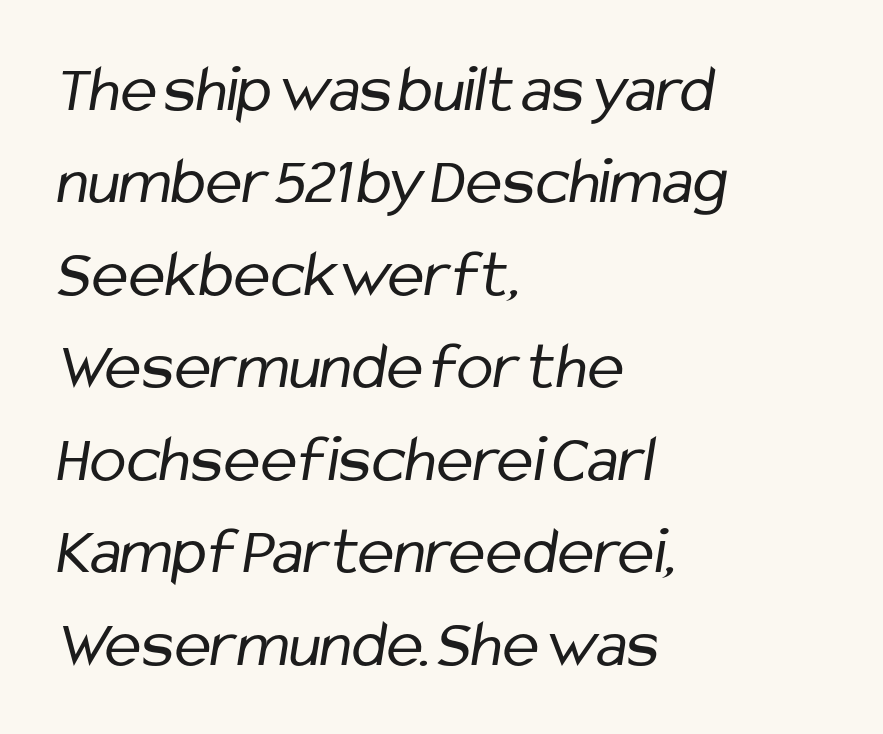
Q: Is the text bold? A: No.
Q: Is the typeface a serif or a sans-serif typeface? A: Sans-serif.
Q: Is the text underlined? A: No.
Q: How is the paragraph aligned? A: Left-aligned.
Q: Is the spacing between letters normal or unusually wide? A: Normal.
Q: Is the spacing between lines tight, normal or loose? A: Normal.
Q: Width (condensed, normal, or wide)? A: Condensed.
Q: Stroke contrast? A: Low.
Q: x-height? A: Medium.
Q: Monospaced? A: No.
